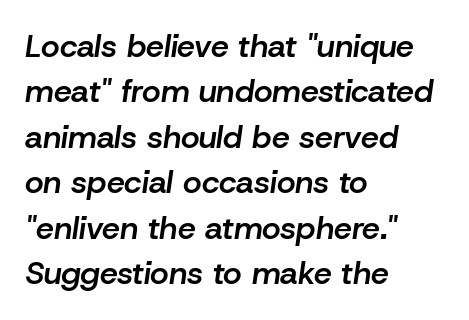
{"italic": "yes", "lean": "right", "slant_degrees": 8, "bold": "semi", "weight": "semibold", "width": "normal", "stroke_contrast": "low", "x_height": "medium", "monospaced": "no", "underline": "no", "align": "left", "line_spacing": "normal", "line_spacing_ratio": 1.42, "letter_spacing": "normal", "letter_spacing_em": 0.0, "glyph_px": 32}
